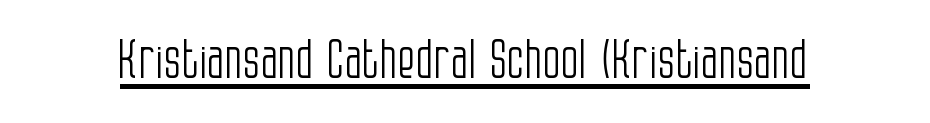
The letters advance in unequal steps, a hallmark of proportional type. Rendered with straight, roman letterforms. Words appear dense and cohesive because spacing is normal. This is not heavy type; no bold has been used. Has an underline been added? It has.
